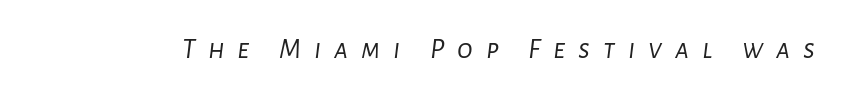
The image shows 29 px light type, italic (leaning right); set unusually wide letter spacing (+0.44 em), not underlined; low stroke contrast and a medium x-height.
